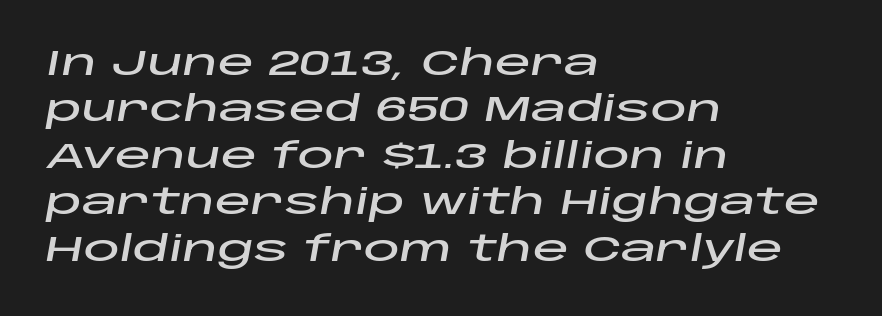
The image shows 36 px wide type, italic (leaning right); set left-aligned, normal line spacing (1.29x), normal letter spacing, not underlined; low stroke contrast and a large x-height.
